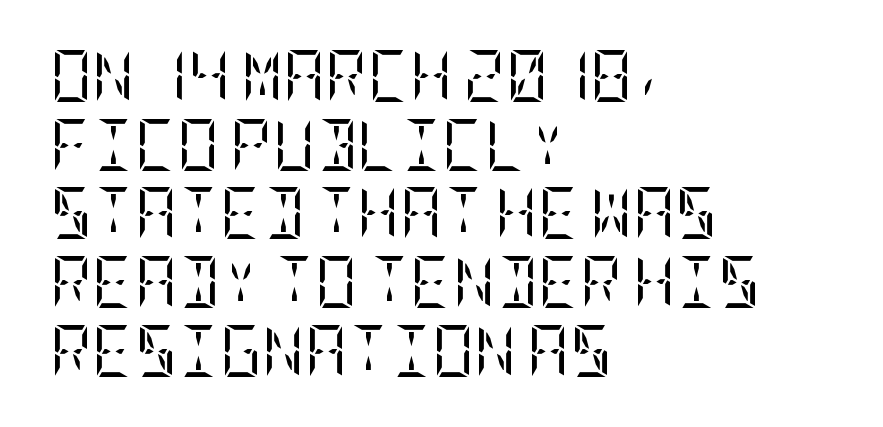
No italicization has been applied; the sample stays upright. Classification — serif. Short and long lines alike share a common starting point at left. Does the leading feel generous? No, just average. The horizontal fit of the characters is conventional and even. Underline: absent.
